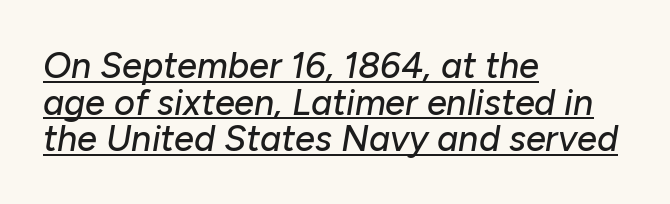
Q: Is the text italic (slanted)? A: Yes, it leans right by about 10 degrees.
Q: Is the text underlined? A: Yes.
Q: How is the paragraph aligned? A: Left-aligned.
Q: Is the spacing between letters normal or unusually wide? A: Normal.
Q: Is the spacing between lines tight, normal or loose? A: Tight.
Q: Width (condensed, normal, or wide)? A: Normal.
Q: Stroke contrast? A: Low.
Q: x-height? A: Medium.
Q: Monospaced? A: No.
